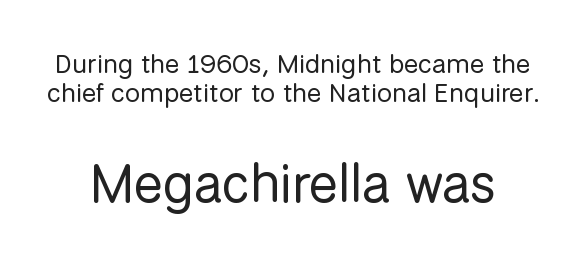
{"serif": "no", "italic": "no", "bold": "no", "weight": "regular", "width": "normal", "stroke_contrast": "low", "x_height": "medium", "monospaced": "no", "underline": "no", "line_spacing": "tight", "line_spacing_ratio": 1.07, "letter_spacing": "normal", "letter_spacing_em": 0.0, "larger_block": "second", "size_ratio": 2.0, "glyph_px": 54}
